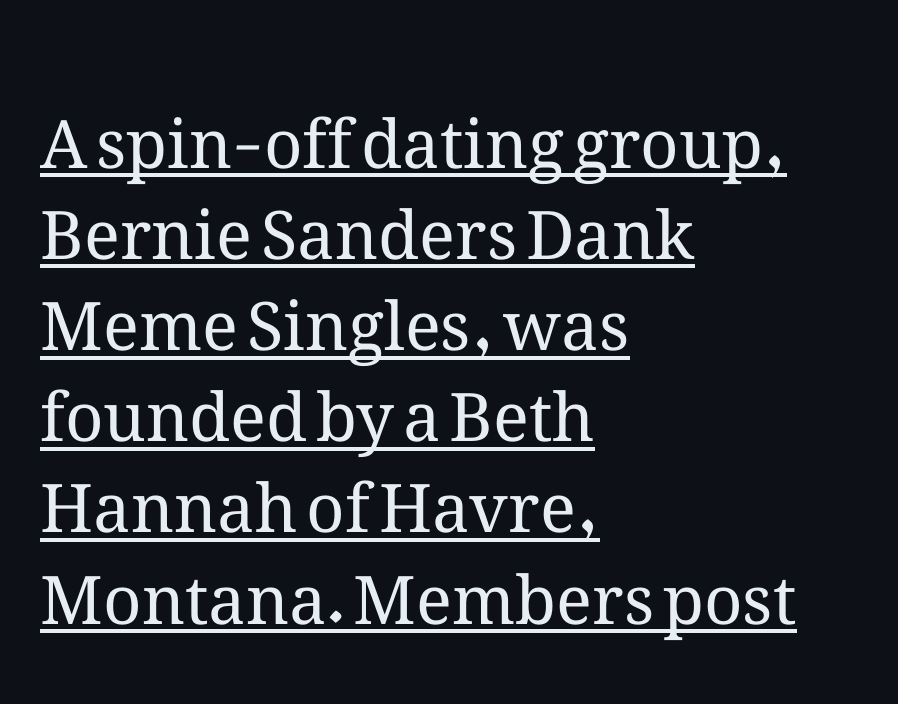
{"italic": "no", "bold": "no", "weight": "regular", "width": "normal", "stroke_contrast": "medium", "x_height": "medium", "monospaced": "no", "underline": "yes", "align": "left", "line_spacing": "normal", "line_spacing_ratio": 1.36, "letter_spacing": "normal", "letter_spacing_em": 0.0, "glyph_px": 67}
